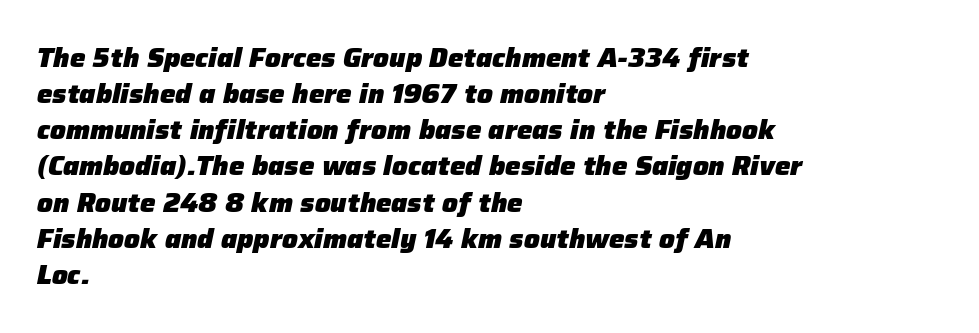
The image shows 26 px bold type, italic (leaning right); set left-aligned, normal line spacing (1.39x), normal letter spacing, not underlined.
